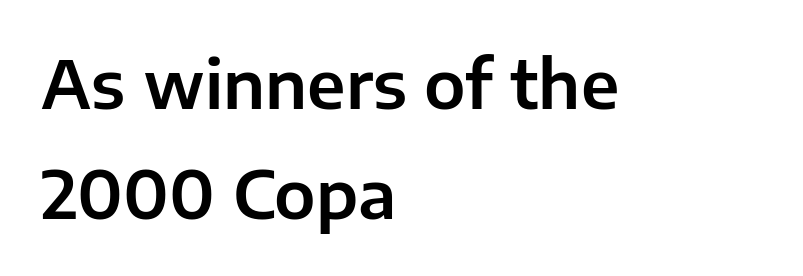
Q: Is the text italic (slanted)? A: No, it is upright.
Q: Is the typeface a serif or a sans-serif typeface? A: Sans-serif.
Q: Is the text underlined? A: No.
Q: How is the paragraph aligned? A: Left-aligned.
Q: Is the spacing between letters normal or unusually wide? A: Normal.
Q: Is the spacing between lines tight, normal or loose? A: Normal.
Q: Width (condensed, normal, or wide)? A: Normal.
Q: Stroke contrast? A: Low.
Q: x-height? A: Medium.
Q: Monospaced? A: No.
